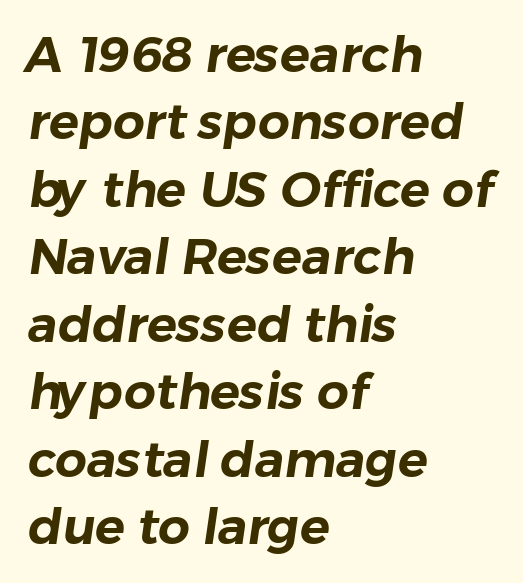
Q: Is the typeface a serif or a sans-serif typeface? A: Sans-serif.
Q: Is the text underlined? A: No.
Q: How is the paragraph aligned? A: Left-aligned.
Q: Is the spacing between letters normal or unusually wide? A: Normal.
Q: Is the spacing between lines tight, normal or loose? A: Normal.
Q: Width (condensed, normal, or wide)? A: Normal.
Q: Stroke contrast? A: Low.
Q: x-height? A: Medium.
Q: Monospaced? A: No.
